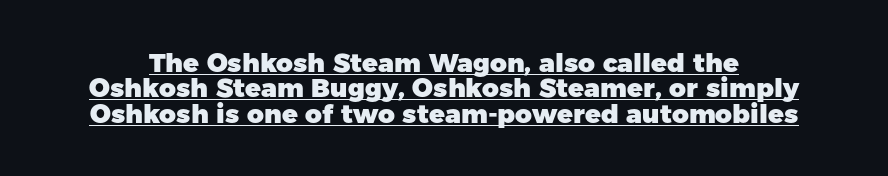
Q: Is the text bold? A: Yes.
Q: Is the text italic (slanted)? A: No, it is upright.
Q: Is the text underlined? A: Yes.
Q: Is the spacing between letters normal or unusually wide? A: Normal.
Q: Is the spacing between lines tight, normal or loose? A: Tight.
